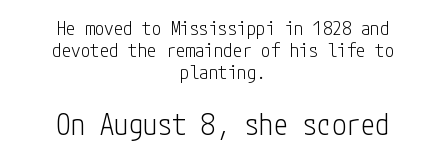
Q: Is the text bold? A: No.
Q: Is the text italic (slanted)? A: No, it is upright.
Q: Is the typeface a serif or a sans-serif typeface? A: Sans-serif.
Q: Is the text underlined? A: No.
Q: How is the paragraph aligned? A: Centered.
Q: Is the spacing between letters normal or unusually wide? A: Normal.
Q: Which block of text is set in a larger size, the first (top) or the second (bottom)? A: The second (bottom) one.
Q: Width (condensed, normal, or wide)? A: Condensed.
Q: Stroke contrast? A: Low.
Q: x-height? A: Medium.
